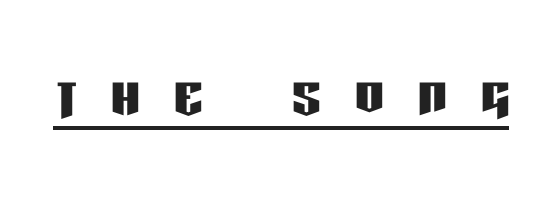
The image shows 73 px condensed sans-serif type, upright; set unusually wide letter spacing (+0.46 em), underlined; low stroke contrast and a large x-height.
